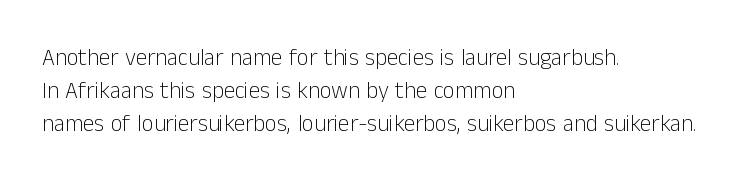
{"italic": "no", "bold": "no", "underline": "no", "align": "left", "line_spacing": "normal", "line_spacing_ratio": 1.43, "letter_spacing": "normal", "letter_spacing_em": 0.0, "glyph_px": 23}
